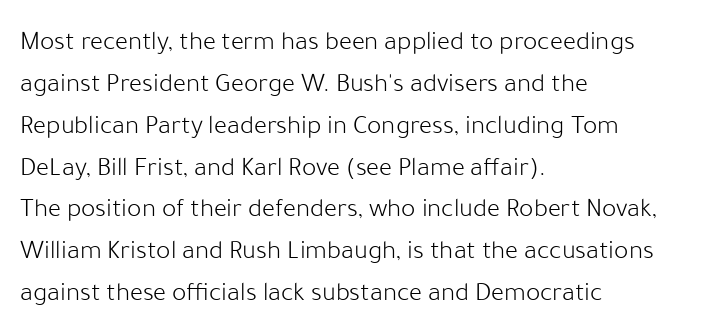
Anything drawn beneath the words? Only blank space. Each word holds together tightly as a unit, with standard inter-letter gaps. Each stroke keeps to a modest, everyday thickness or less. Normally led — the rows are evenly, conventionally spaced. In CSS terms this would be text-align: left. Does the lettering tilt? It doesn't — this is upright.
